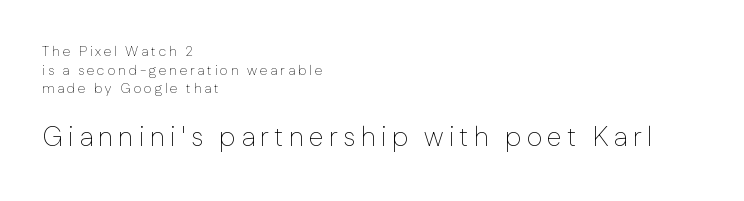
{"italic": "no", "bold": "no", "underline": "no", "align": "left", "line_spacing": "normal", "line_spacing_ratio": 1.33, "larger_block": "second", "size_ratio": 1.93, "glyph_px": 27}
